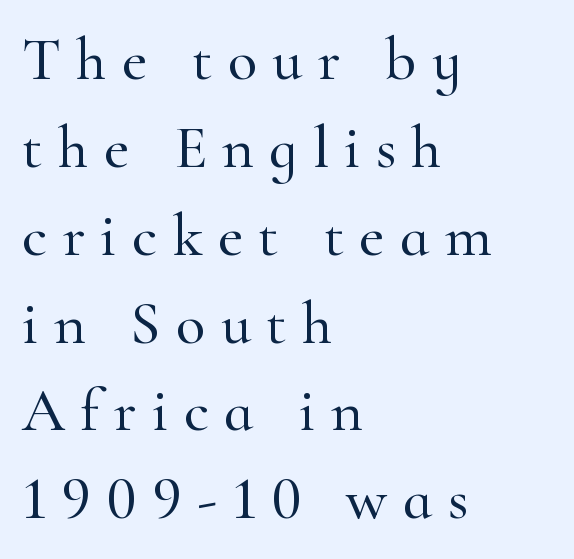
The image shows 61 px serif type, upright; set left-aligned, normal line spacing (1.44x), unusually wide letter spacing (+0.25 em), not underlined; high stroke contrast and a small x-height.
